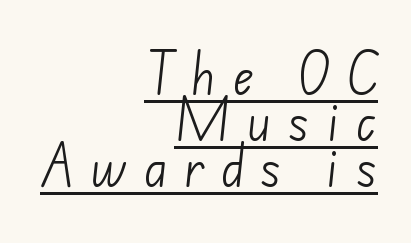
The image shows 46 px light sans-serif type; set right-aligned, tight line spacing (1.0x), unusually wide letter spacing (+0.35 em), underlined; low stroke contrast and a small x-height.
